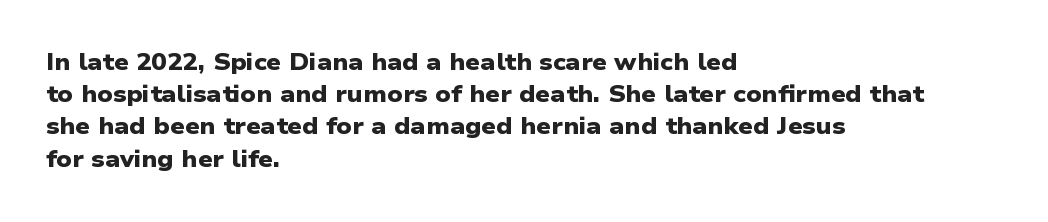
The paragraph shown leans on its left margin. The block of text has a typical density, with ordinary space between rows. Tracking value appears to be zero — textbook default spacing. Nobody drew a line under any word here. The typesetting leans heavy: a genuine bold.
